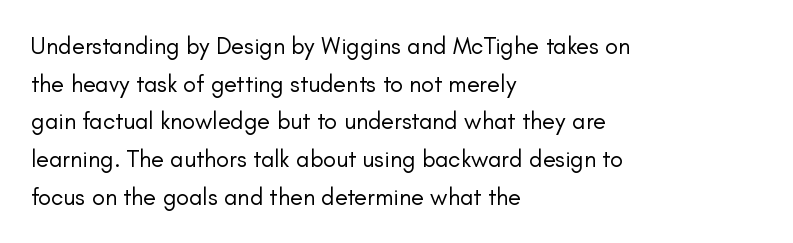
The setting favours the left margin, as ordinary paragraphs usually do. The face looks like a standard text weight, possibly lighter. Each row of text sits above clean, open space. Posture: straight, roman, zero tilt.
